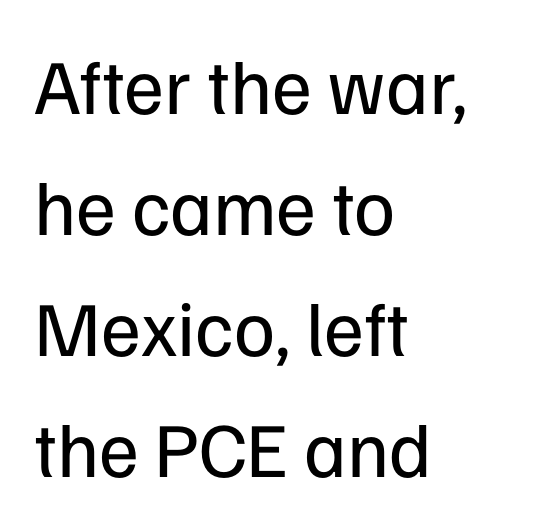
Q: Is the text bold? A: No.
Q: Is the text italic (slanted)? A: No, it is upright.
Q: Is the typeface a serif or a sans-serif typeface? A: Sans-serif.
Q: Is the text underlined? A: No.
Q: How is the paragraph aligned? A: Left-aligned.
Q: Is the spacing between letters normal or unusually wide? A: Normal.
Q: Is the spacing between lines tight, normal or loose? A: Normal.
Q: Width (condensed, normal, or wide)? A: Normal.
Q: Stroke contrast? A: Low.
Q: x-height? A: Medium.
Q: Monospaced? A: No.
